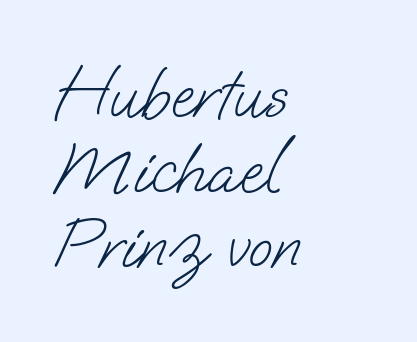
The leading is snug, giving the passage a crowded texture. Does extra space separate the letters? No, they use regular spacing. These lines are rendered in a variable-pitch font. This rendering employs a face without finishing strokes, i.e., a sans-serif. Stems here are at most as thick as an everyday book face.
